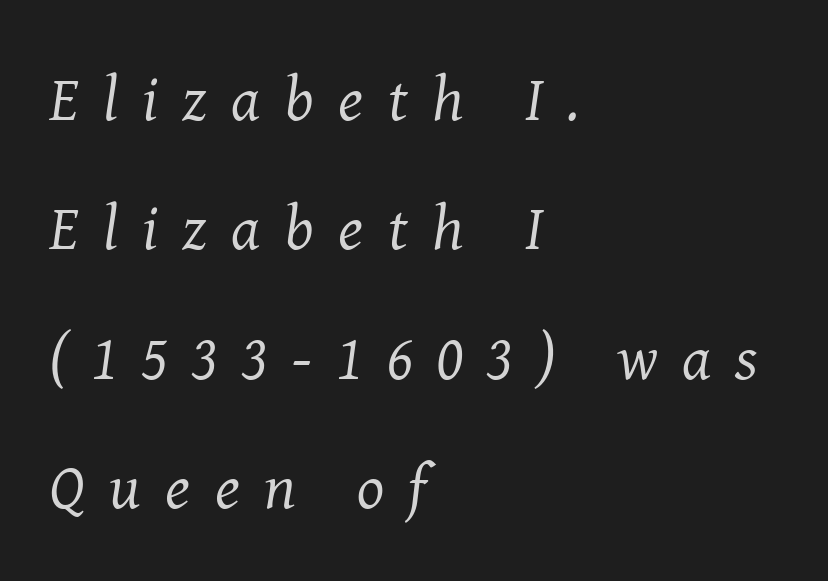
A typesetter would call this proportional, since set widths differ per character. The type is letterspaced generously, with wide tracking. Is the block centered? No — it sits flush against the left margin. This is not heavy type; no bold has been used. Airy leading.
